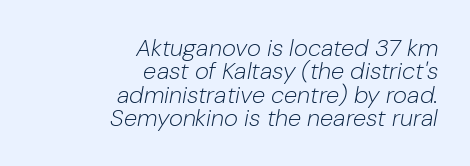
Has an underline been added? It has not. Stems here are at most as thick as an everyday book face. The block of text is dense from top to bottom, with scant space between rows. If you drew a ruler down the right edge, every line would touch it. Nobody touched the tracking dial on this one. Tall strokes in this sample are angled rather than plumb.
